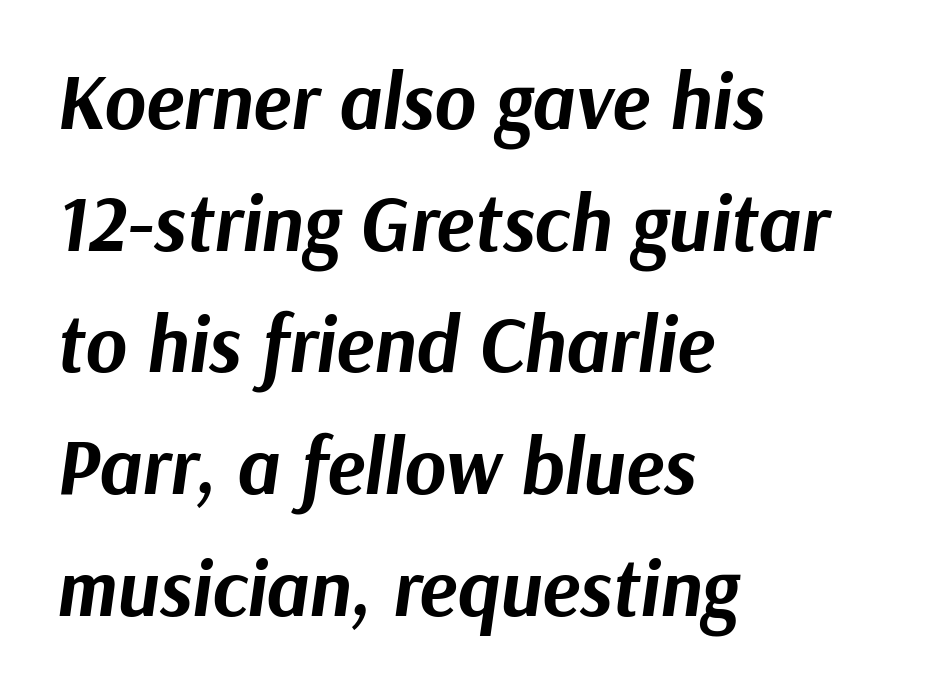
The sample has been set heavy, in full bold. Descenders are the only things crossing below the line. Nobody touched the tracking dial on this one. Successive baselines arrive at the customary interval. Alignment: flush left.
